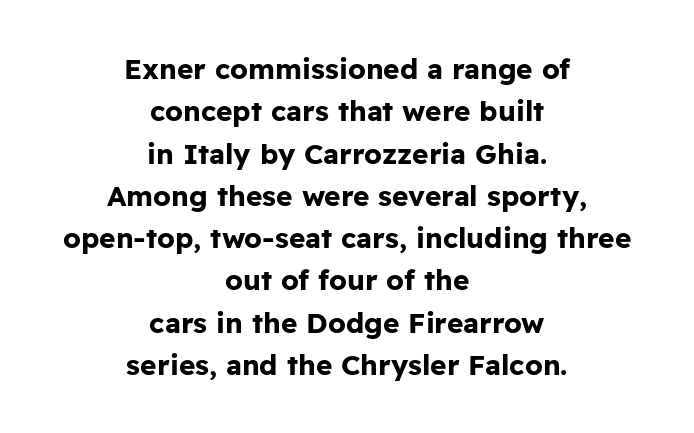
Q: Is the text bold? A: Yes.
Q: Is the text italic (slanted)? A: No, it is upright.
Q: Is the typeface a serif or a sans-serif typeface? A: Sans-serif.
Q: Is the text underlined? A: No.
Q: How is the paragraph aligned? A: Centered.
Q: Is the spacing between letters normal or unusually wide? A: Normal.
Q: Is the spacing between lines tight, normal or loose? A: Normal.
Q: Width (condensed, normal, or wide)? A: Normal.
Q: Stroke contrast? A: Low.
Q: x-height? A: Medium.
Q: Monospaced? A: No.
